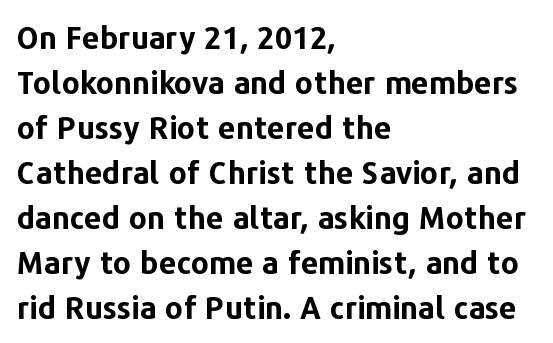
{"serif": "no", "italic": "no", "bold": "yes", "weight": "bold", "width": "normal", "stroke_contrast": "low", "x_height": "medium", "monospaced": "no", "underline": "no", "align": "left", "line_spacing": "normal", "line_spacing_ratio": 1.45, "letter_spacing": "normal", "letter_spacing_em": 0.0, "glyph_px": 31}
